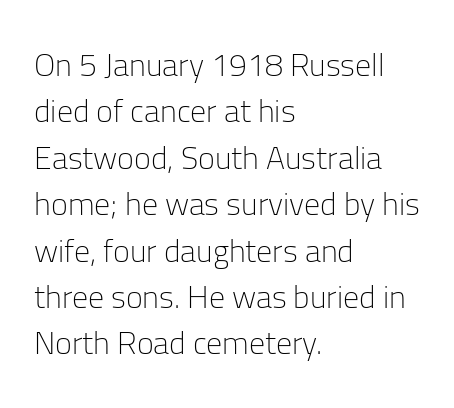
{"serif": "no", "italic": "no", "bold": "no", "weight": "light", "width": "normal", "stroke_contrast": "low", "x_height": "medium", "monospaced": "no", "underline": "no", "align": "left", "line_spacing": "normal", "line_spacing_ratio": 1.45, "letter_spacing": "normal", "letter_spacing_em": 0.0, "glyph_px": 32}
